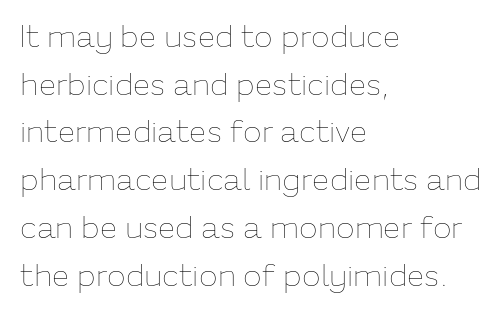
{"italic": "no", "bold": "no", "weight": "thin", "width": "normal", "stroke_contrast": "low", "x_height": "medium", "monospaced": "no", "underline": "no", "align": "left", "line_spacing": "normal", "line_spacing_ratio": 1.54, "letter_spacing": "normal", "letter_spacing_em": 0.0, "glyph_px": 31}
